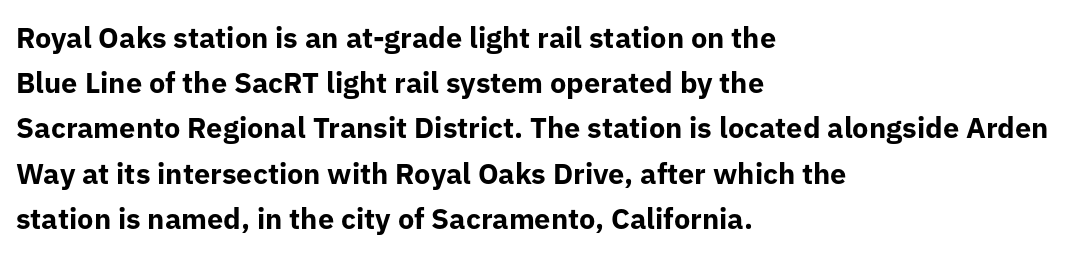
The image shows 29 px bold sans-serif type, upright; set left-aligned, normal line spacing (1.56x), normal letter spacing, not underlined; low stroke contrast and a medium x-height.
